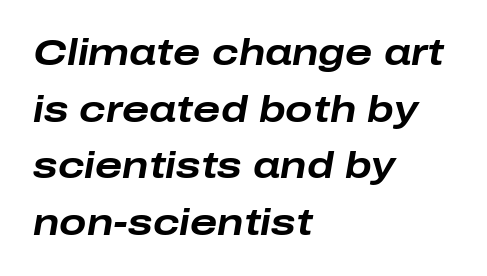
The font is running at its bold setting. The text block is weighted toward the left margin, trailing off unevenly rightward. A typesetter would call this proportional, since set widths differ per character. Short note: letters normally spaced.
